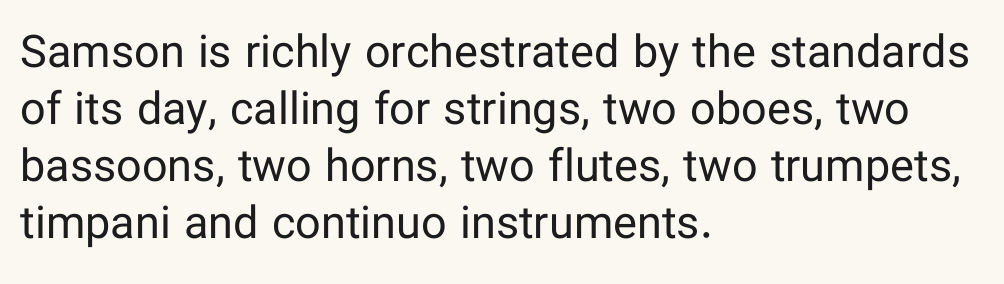
{"serif": "no", "italic": "no", "bold": "no", "weight": "regular", "width": "normal", "stroke_contrast": "low", "x_height": "medium", "monospaced": "no", "underline": "no", "align": "left", "line_spacing": "normal", "line_spacing_ratio": 1.27, "letter_spacing": "normal", "letter_spacing_em": 0.0, "glyph_px": 45}
